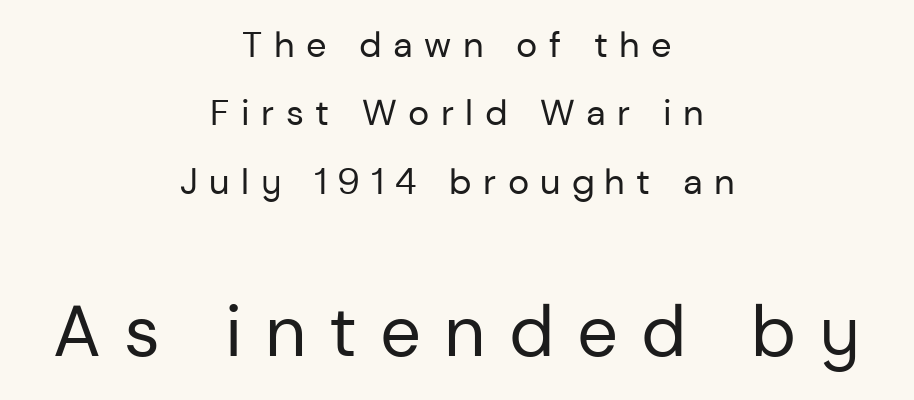
{"serif": "no", "italic": "no", "bold": "no", "weight": "regular", "width": "normal", "stroke_contrast": "low", "x_height": "medium", "monospaced": "no", "underline": "no", "align": "center", "line_spacing": "loose", "line_spacing_ratio": 1.9, "letter_spacing": "wide", "letter_spacing_em": 0.32, "larger_block": "second", "size_ratio": 2.0, "glyph_px": 72}
